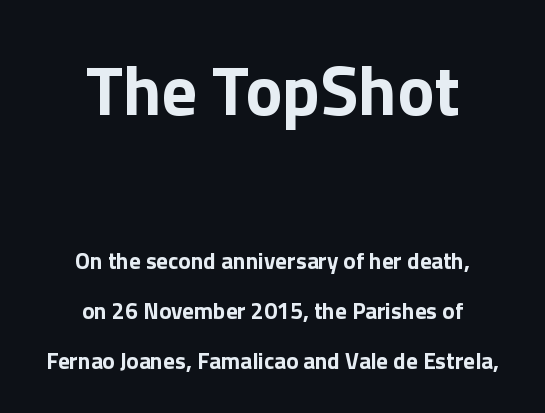
Compare the two chunks: the upper has the greater cap height. This rendering uses center alignment, leaving both contours irregular but symmetric. Bold? Absolutely — the strokes are thick and heavy. How would I describe the line gaps? Wide and relaxed. Here the glyphs are tracked normally, forming tight word shapes.
